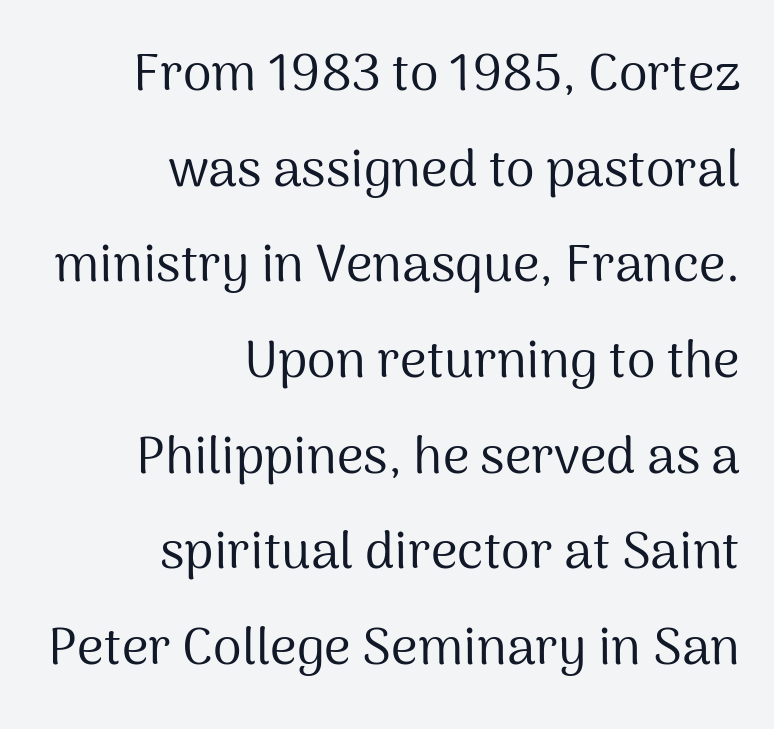
The image shows 52 px regular-weight sans-serif type, upright; set right-aligned, line spacing 1.84x, normal letter spacing, not underlined; medium stroke contrast and a medium x-height.
